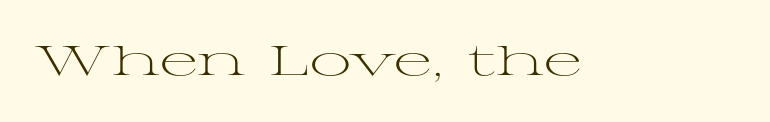
The image shows 41 px light, wide serif type, upright; set normal letter spacing, not underlined; medium stroke contrast and a medium x-height.
